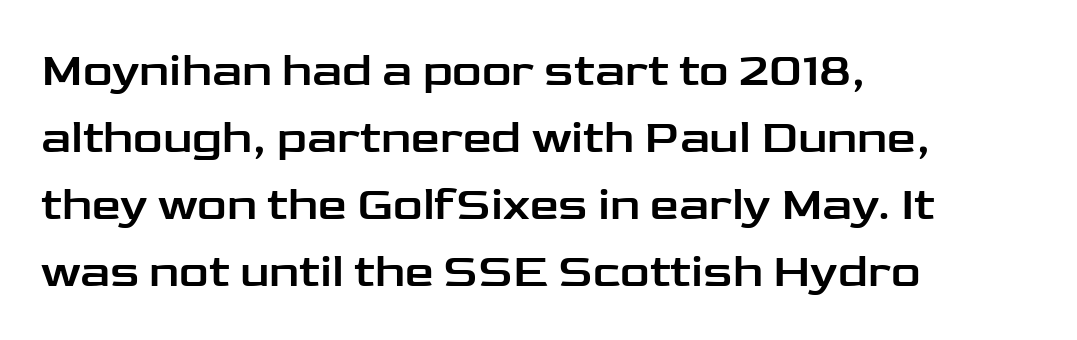
{"serif": "no", "italic": "no", "width": "wide", "stroke_contrast": "low", "x_height": "medium", "monospaced": "no", "underline": "no", "align": "left", "line_spacing": "normal", "line_spacing_ratio": 1.46, "letter_spacing": "normal", "letter_spacing_em": 0.0, "glyph_px": 46}
